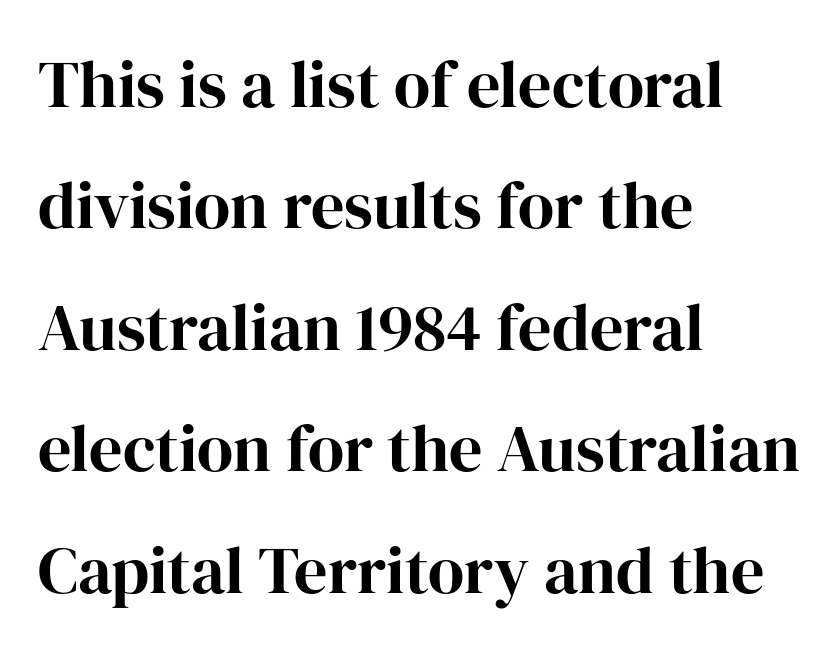
These lines are rendered in a variable-pitch font. The horizontal fit of the characters is conventional and even. Typographically, this falls in the serif category. The baseline area is clear.
